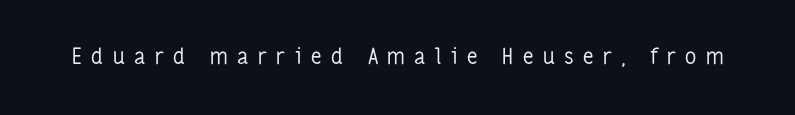
{"italic": "no", "bold": "no", "underline": "no", "letter_spacing": "wide", "letter_spacing_em": 0.43, "glyph_px": 22}
